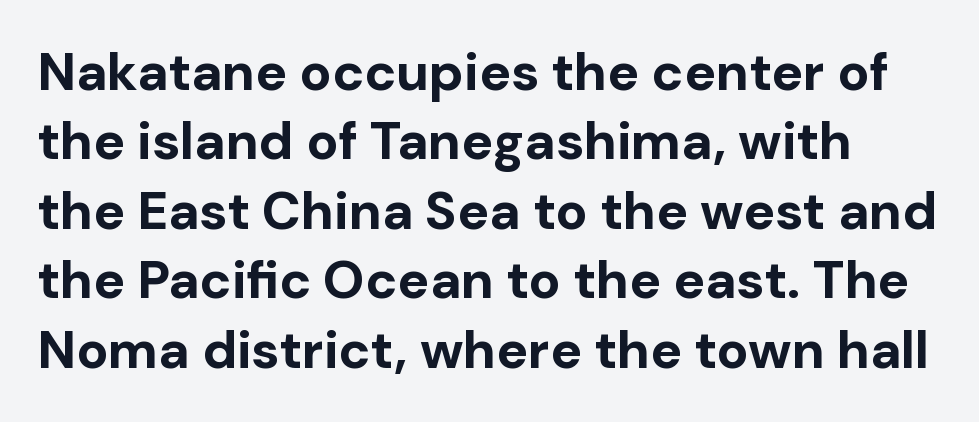
{"serif": "no", "italic": "no", "bold": "yes", "weight": "bold", "width": "normal", "stroke_contrast": "low", "x_height": "medium", "monospaced": "no", "underline": "no", "line_spacing": "normal", "line_spacing_ratio": 1.31, "letter_spacing": "normal", "letter_spacing_em": 0.0, "glyph_px": 53}
